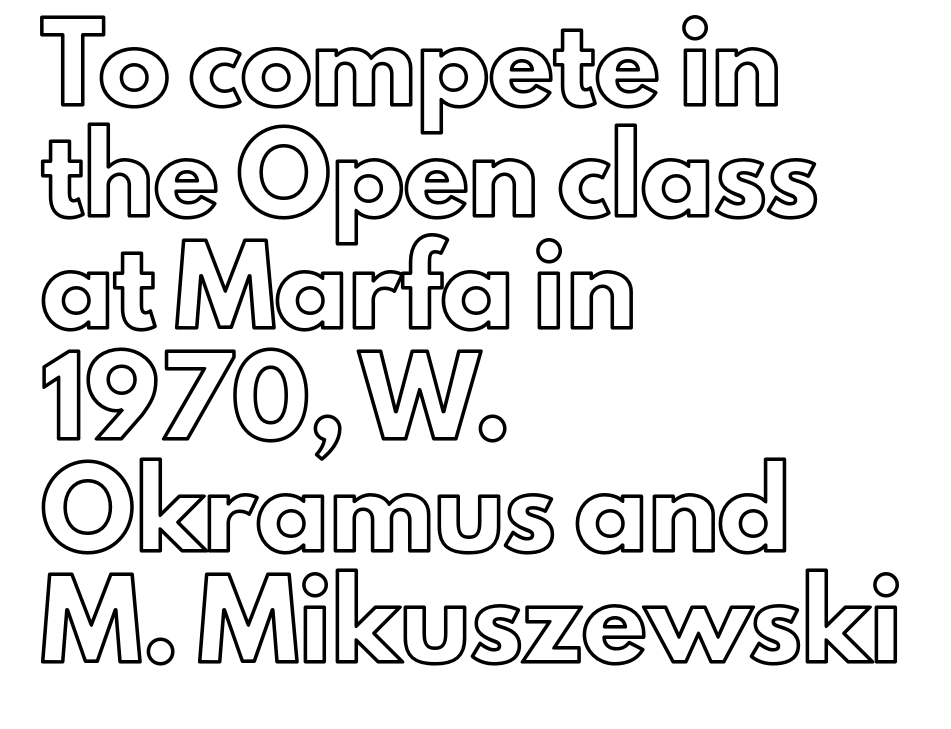
Q: Is the text italic (slanted)? A: No, it is upright.
Q: Is the text underlined? A: No.
Q: How is the paragraph aligned? A: Left-aligned.
Q: Is the spacing between letters normal or unusually wide? A: Normal.
Q: Is the spacing between lines tight, normal or loose? A: Normal.
Q: Width (condensed, normal, or wide)? A: Normal.
Q: x-height? A: Small.
Q: Monospaced? A: No.
